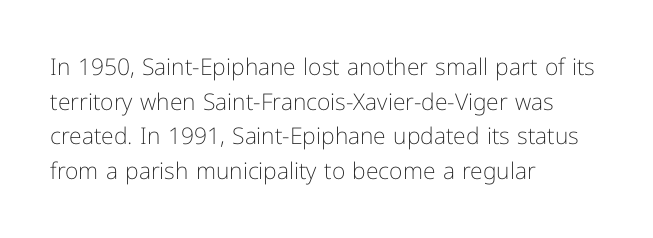
The image shows 23 px text type, upright; set left-aligned, normal line spacing (1.51x), normal letter spacing, not underlined.
